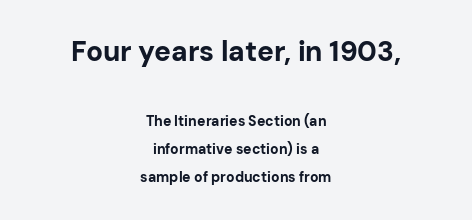
{"serif": "no", "italic": "no", "bold": "yes", "weight": "bold", "width": "normal", "stroke_contrast": "low", "x_height": "medium", "monospaced": "no", "underline": "no", "align": "center", "line_spacing": "loose", "line_spacing_ratio": 2.01, "letter_spacing": "normal", "letter_spacing_em": 0.0, "larger_block": "first", "size_ratio": 2.0, "glyph_px": 28}
